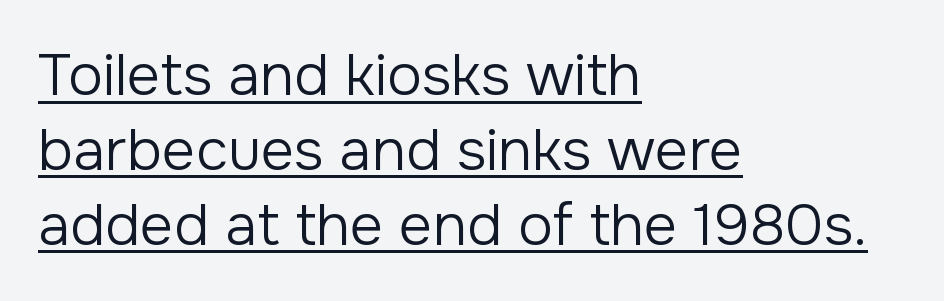
Q: Is the text bold? A: No.
Q: Is the text italic (slanted)? A: No, it is upright.
Q: Is the typeface a serif or a sans-serif typeface? A: Sans-serif.
Q: Is the text underlined? A: Yes.
Q: How is the paragraph aligned? A: Left-aligned.
Q: Is the spacing between letters normal or unusually wide? A: Normal.
Q: Is the spacing between lines tight, normal or loose? A: Normal.
Q: Width (condensed, normal, or wide)? A: Normal.
Q: Stroke contrast? A: Low.
Q: x-height? A: Medium.
Q: Monospaced? A: No.
